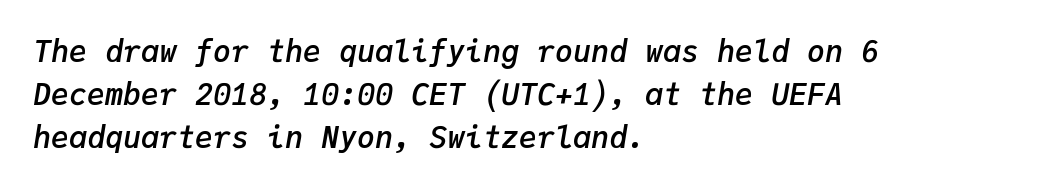
The image shows 30 px semibold type, italic (leaning right), monospaced; set left-aligned, normal line spacing (1.44x), normal letter spacing, not underlined; low stroke contrast and a medium x-height.
